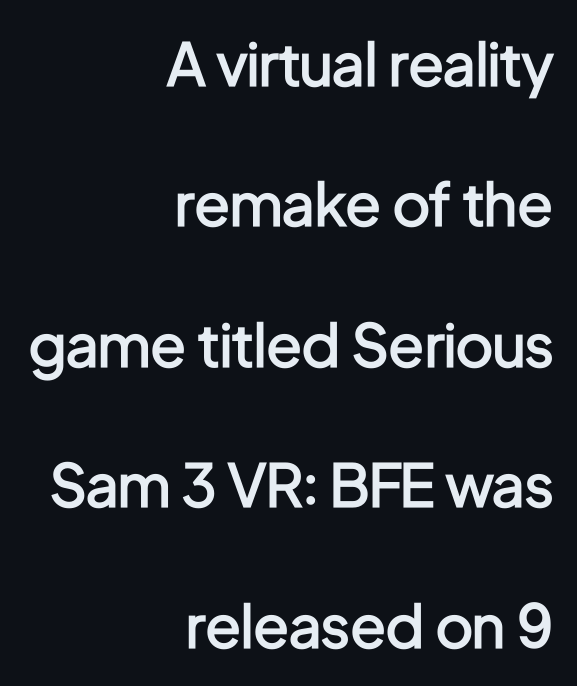
Descenders are the only things crossing below the line. Here the designer chose a conventional face with non-uniform glyph widths. The glyphs in this specimen are sans serif. The designer dialed line spacing up above the default. Set as a demibold, roughly 600 on the weight scale.
